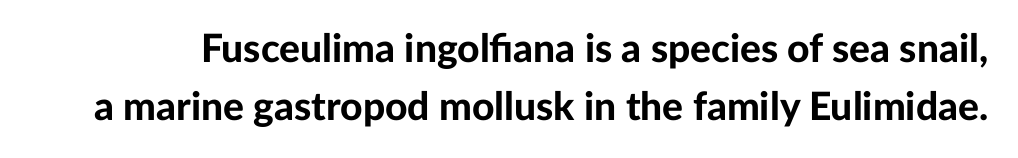
Q: Is the text bold? A: Yes.
Q: Is the text italic (slanted)? A: No, it is upright.
Q: Is the typeface a serif or a sans-serif typeface? A: Sans-serif.
Q: Is the text underlined? A: No.
Q: Is the spacing between letters normal or unusually wide? A: Normal.
Q: Is the spacing between lines tight, normal or loose? A: Normal.
Q: Width (condensed, normal, or wide)? A: Normal.
Q: Stroke contrast? A: Low.
Q: x-height? A: Medium.
Q: Monospaced? A: No.
